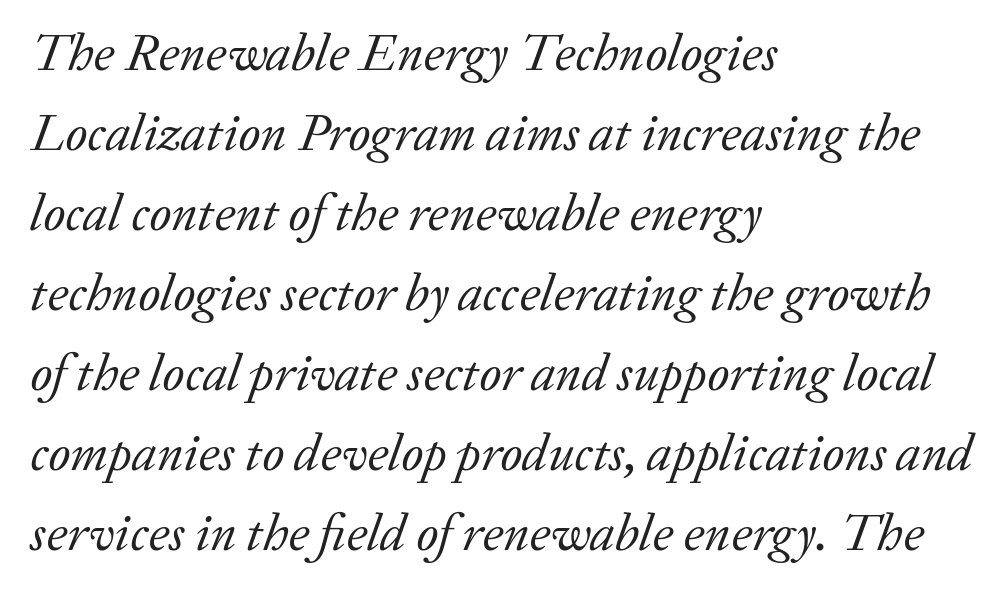
{"serif": "yes", "italic": "yes", "lean": "right", "slant_degrees": 20, "bold": "no", "weight": "regular", "width": "normal", "stroke_contrast": "low", "x_height": "medium", "monospaced": "no", "underline": "no", "align": "left", "line_spacing": "normal", "line_spacing_ratio": 1.54, "letter_spacing": "normal", "letter_spacing_em": 0.0, "glyph_px": 52}
